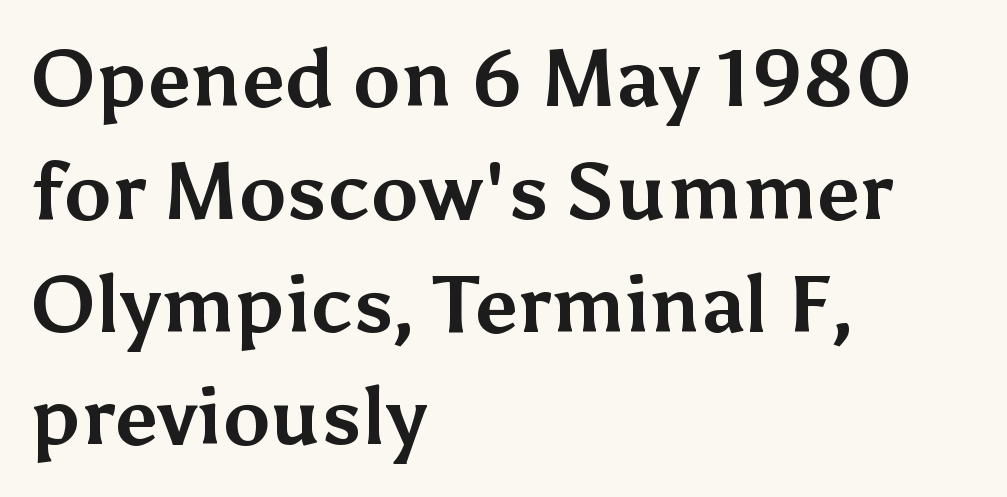
The characters look thick and weighty, a clear bold. The letters advance in unequal steps, a hallmark of proportional type. No feet cap the strokes, marking this as sans-serif type. This rendering uses left alignment, leaving the right contour irregular.
